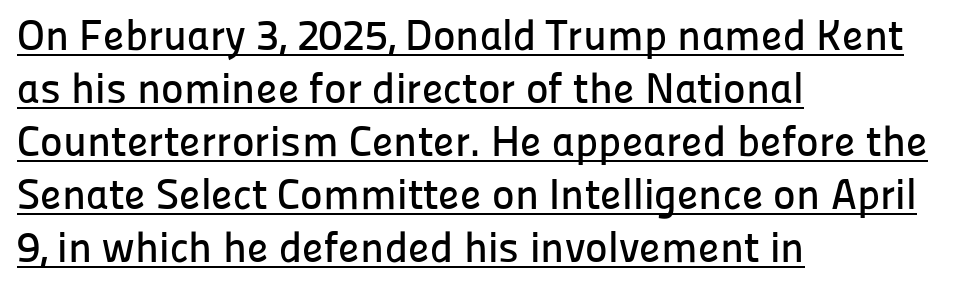
{"serif": "no", "italic": "no", "width": "normal", "stroke_contrast": "low", "x_height": "medium", "monospaced": "no", "underline": "yes", "align": "left", "line_spacing_ratio": 1.23, "letter_spacing": "normal", "letter_spacing_em": 0.0, "glyph_px": 43}
